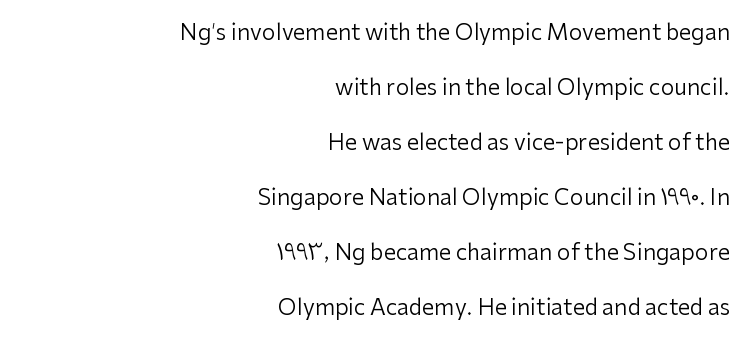
Q: Is the text bold? A: No.
Q: Is the text italic (slanted)? A: No, it is upright.
Q: Is the text underlined? A: No.
Q: How is the paragraph aligned? A: Right-aligned.
Q: Is the spacing between letters normal or unusually wide? A: Normal.
Q: Is the spacing between lines tight, normal or loose? A: Loose.
